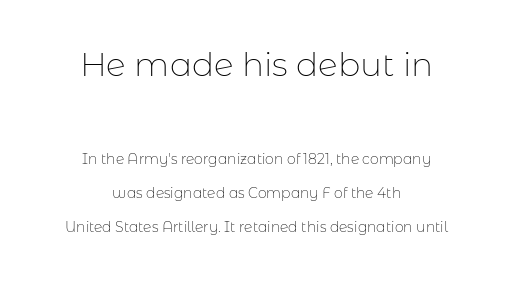
The image shows 33 px thin sans-serif type, upright; set centered, loose line spacing (2.42x), normal letter spacing, not underlined; the first (top) block is 2.36x larger; low stroke contrast and a medium x-height.
